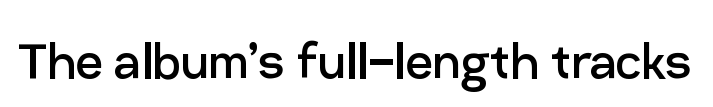
Characters remain perfectly vertical along every line. Bold? No — there's no thickening of the strokes. Serifs: no, the terminals of the letterforms are clean. Here the designer chose a conventional face with non-uniform glyph widths. Clear beneath every line of the passage.
